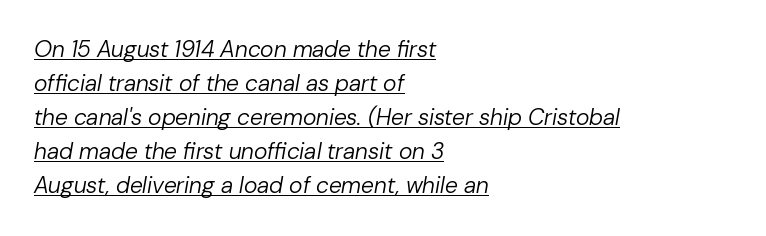
Q: Is the text bold? A: No.
Q: Is the text italic (slanted)? A: Yes, it leans right by about 10 degrees.
Q: Is the text underlined? A: Yes.
Q: How is the paragraph aligned? A: Left-aligned.
Q: Is the spacing between letters normal or unusually wide? A: Normal.
Q: Is the spacing between lines tight, normal or loose? A: Normal.
